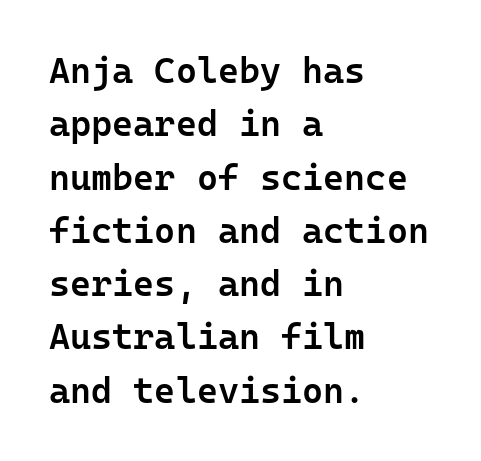
Rows of type keep a routine distance in the vertical direction. A typesetter would call this monospace, since all characters share one set width. Bare-footed words on every line. This rendering uses left alignment, leaving the right contour irregular.
